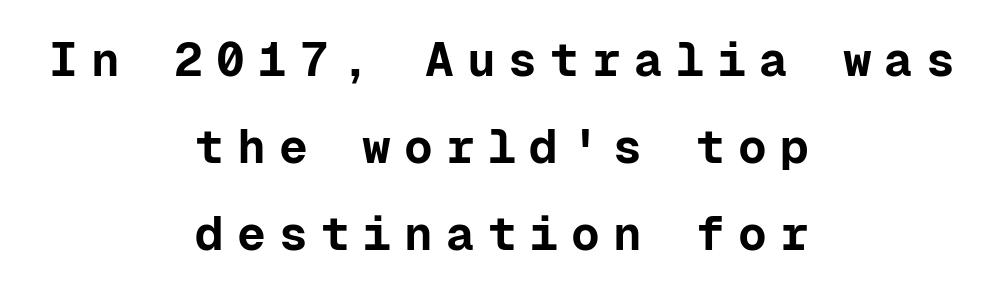
{"serif": "no", "italic": "no", "bold": "yes", "weight": "bold", "width": "normal", "stroke_contrast": "low", "x_height": "medium", "monospaced": "yes", "underline": "no", "align": "center", "line_spacing_ratio": 1.81, "letter_spacing": "wide", "letter_spacing_em": 0.27, "glyph_px": 48}
